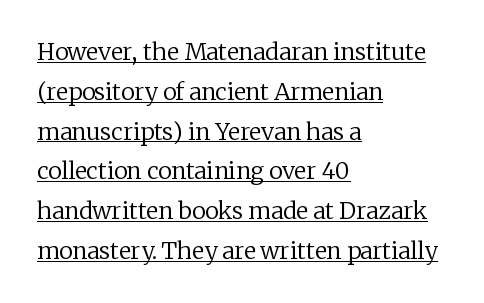
Q: Is the text bold? A: No.
Q: Is the text italic (slanted)? A: No, it is upright.
Q: Is the text underlined? A: Yes.
Q: How is the paragraph aligned? A: Left-aligned.
Q: Is the spacing between letters normal or unusually wide? A: Normal.
